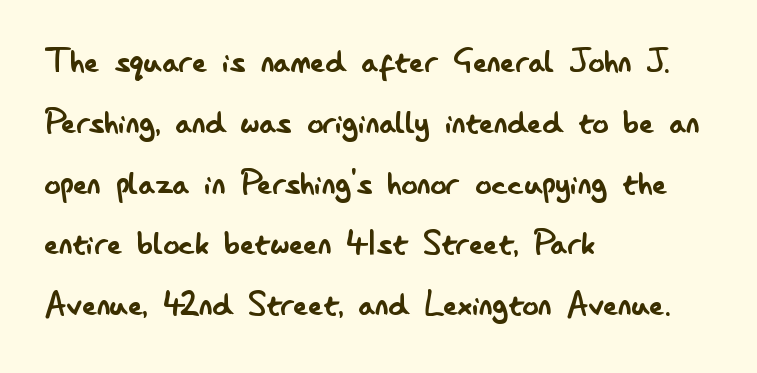
The image shows 40 px regular-weight, condensed sans-serif type, upright; set left-aligned, normal line spacing (1.52x), normal letter spacing, not underlined; low stroke contrast and a small x-height.
